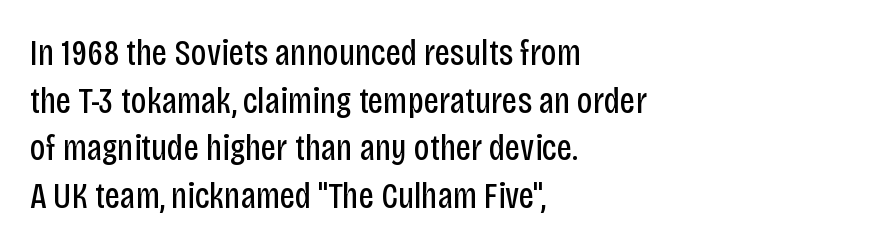
Q: Is the text bold? A: No.
Q: Is the text italic (slanted)? A: No, it is upright.
Q: Is the typeface a serif or a sans-serif typeface? A: Sans-serif.
Q: Is the text underlined? A: No.
Q: How is the paragraph aligned? A: Left-aligned.
Q: Is the spacing between letters normal or unusually wide? A: Normal.
Q: Is the spacing between lines tight, normal or loose? A: Normal.
Q: Width (condensed, normal, or wide)? A: Condensed.
Q: Stroke contrast? A: Low.
Q: x-height? A: Large.
Q: Monospaced? A: No.
